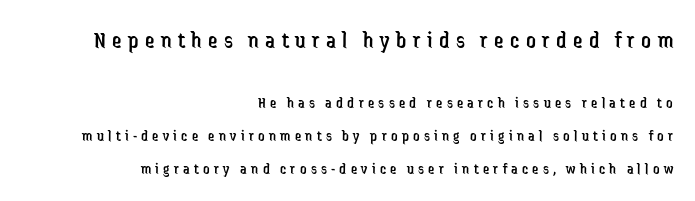
Q: Is the text bold? A: No.
Q: Is the text italic (slanted)? A: No, it is upright.
Q: Is the text underlined? A: No.
Q: How is the paragraph aligned? A: Right-aligned.
Q: Is the spacing between letters normal or unusually wide? A: Unusually wide.
Q: Is the spacing between lines tight, normal or loose? A: Loose.
Q: Which block of text is set in a larger size, the first (top) or the second (bottom)? A: The first (top) one.
